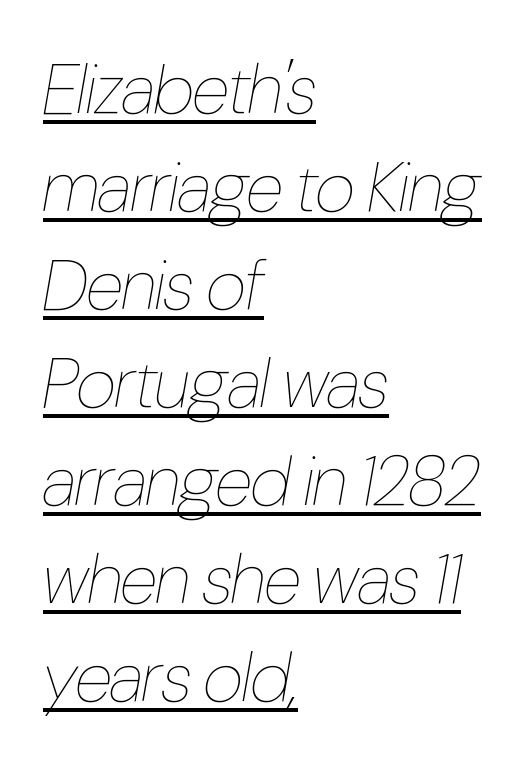
Q: Is the text bold? A: No.
Q: Is the text italic (slanted)? A: Yes, it leans right by about 10 degrees.
Q: Is the text underlined? A: Yes.
Q: How is the paragraph aligned? A: Left-aligned.
Q: Is the spacing between letters normal or unusually wide? A: Normal.
Q: Is the spacing between lines tight, normal or loose? A: Normal.
Q: Width (condensed, normal, or wide)? A: Condensed.
Q: Stroke contrast? A: Low.
Q: x-height? A: Medium.
Q: Monospaced? A: No.
